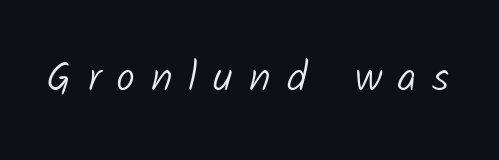
{"serif": "no", "bold": "no", "weight": "light", "width": "normal", "stroke_contrast": "low", "x_height": "medium", "monospaced": "no", "underline": "no", "letter_spacing": "wide", "letter_spacing_em": 0.37, "glyph_px": 42}
